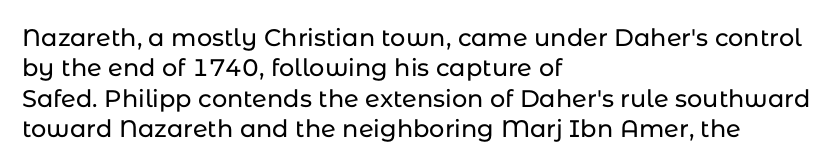
{"italic": "no", "underline": "no", "align": "left", "line_spacing": "normal", "line_spacing_ratio": 1.27, "letter_spacing": "normal", "letter_spacing_em": 0.0, "glyph_px": 24}
